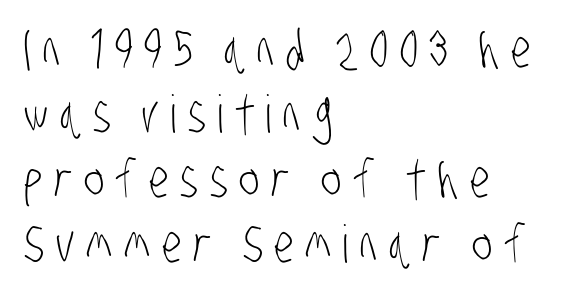
Q: Is the text bold? A: No.
Q: Is the typeface a serif or a sans-serif typeface? A: Sans-serif.
Q: Is the text underlined? A: No.
Q: How is the paragraph aligned? A: Left-aligned.
Q: Is the spacing between letters normal or unusually wide? A: Unusually wide.
Q: Is the spacing between lines tight, normal or loose? A: Normal.
Q: Width (condensed, normal, or wide)? A: Condensed.
Q: Stroke contrast? A: Low.
Q: x-height? A: Large.
Q: Monospaced? A: No.
